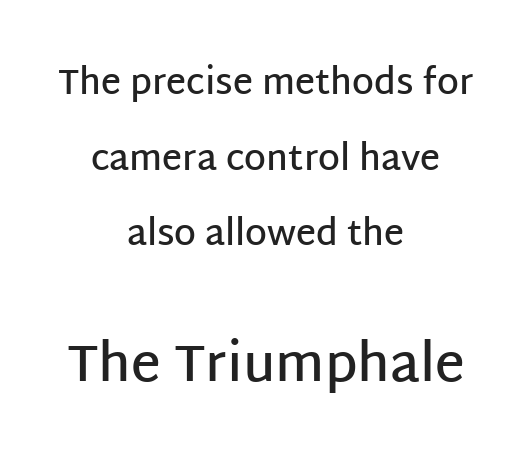
{"serif": "no", "italic": "no", "bold": "semi", "weight": "semibold", "width": "normal", "stroke_contrast": "low", "x_height": "large", "monospaced": "no", "underline": "no", "align": "center", "line_spacing": "loose", "line_spacing_ratio": 2.16, "letter_spacing": "normal", "letter_spacing_em": 0.0, "larger_block": "second", "size_ratio": 1.49, "glyph_px": 52}
